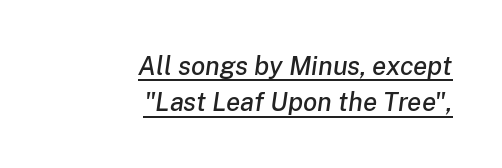
Line spacing here is normal. The text block is weighted toward the right margin, trailing off unevenly leftward. Posture: slanted. A baseline rule has been typeset under these characters. Default kerning and tracking; the words read as compact shapes.
